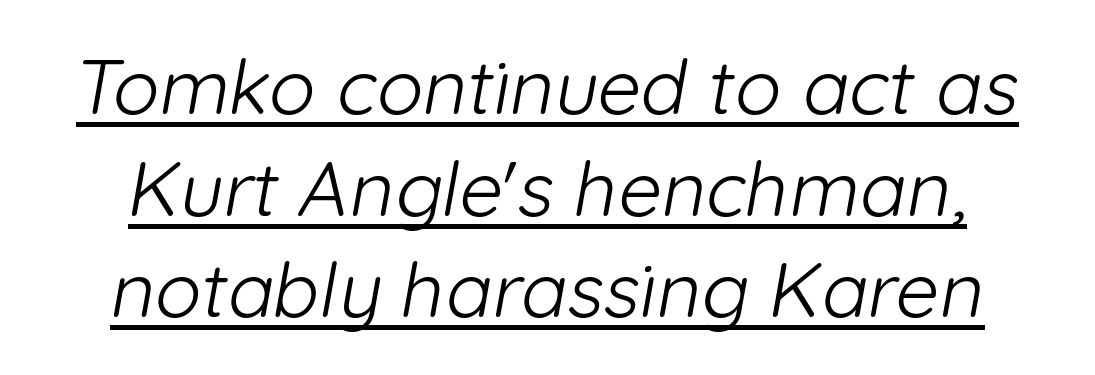
{"serif": "no", "bold": "no", "weight": "light", "width": "normal", "stroke_contrast": "low", "x_height": "medium", "monospaced": "no", "underline": "yes", "line_spacing": "normal", "line_spacing_ratio": 1.32, "letter_spacing": "normal", "letter_spacing_em": 0.0, "glyph_px": 77}
